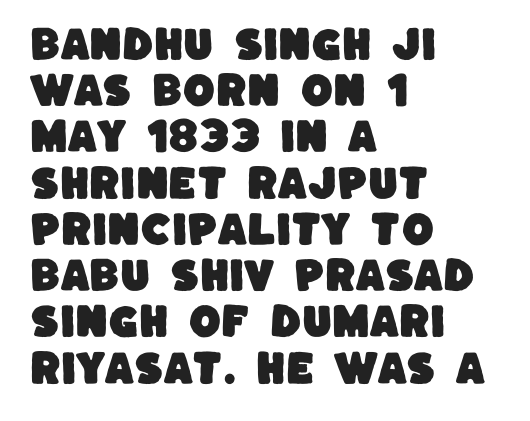
The image shows 37 px sans-serif type; set left-aligned, normal line spacing (1.25x), normal letter spacing, not underlined; low stroke contrast and a large x-height.
